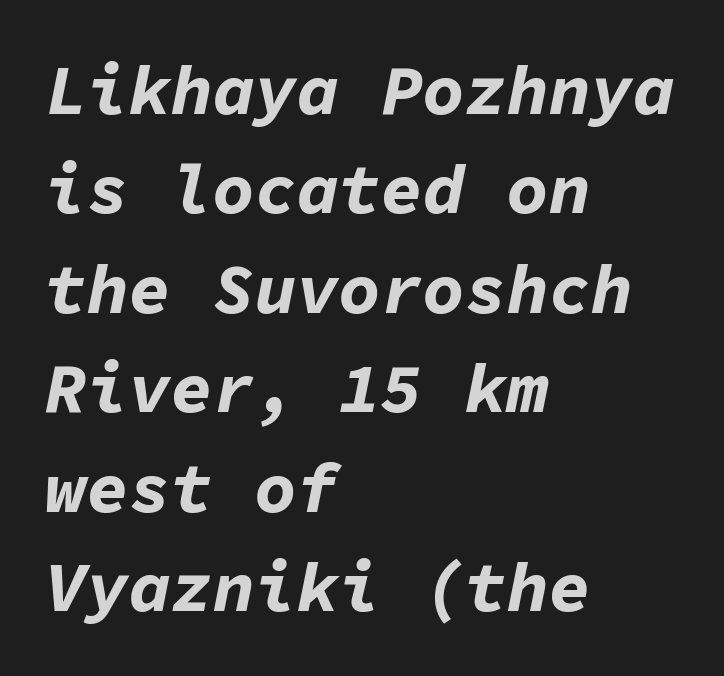
{"italic": "yes", "lean": "right", "slant_degrees": 11, "bold": "yes", "weight": "bold", "width": "normal", "stroke_contrast": "low", "x_height": "medium", "monospaced": "yes", "underline": "no", "align": "left", "line_spacing": "normal", "line_spacing_ratio": 1.42, "letter_spacing": "normal", "letter_spacing_em": 0.0, "glyph_px": 70}
